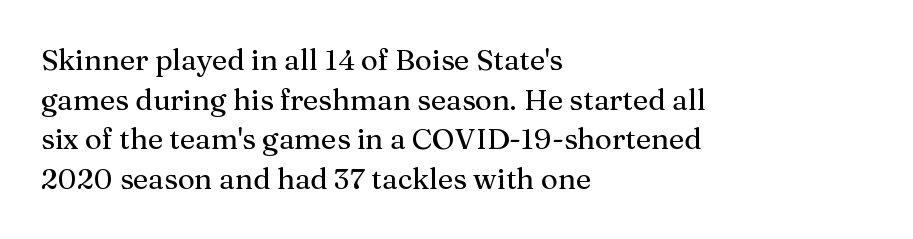
The image shows 29 px serif type, upright; set left-aligned, normal line spacing (1.37x), normal letter spacing, not underlined; medium stroke contrast and a medium x-height.
